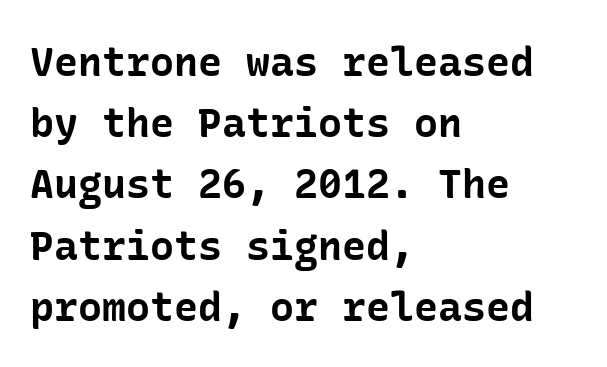
{"serif": "no", "italic": "no", "bold": "yes", "weight": "bold", "width": "normal", "stroke_contrast": "low", "x_height": "medium", "underline": "no", "align": "left", "line_spacing": "normal", "line_spacing_ratio": 1.53, "letter_spacing": "normal", "letter_spacing_em": 0.0, "glyph_px": 40}
